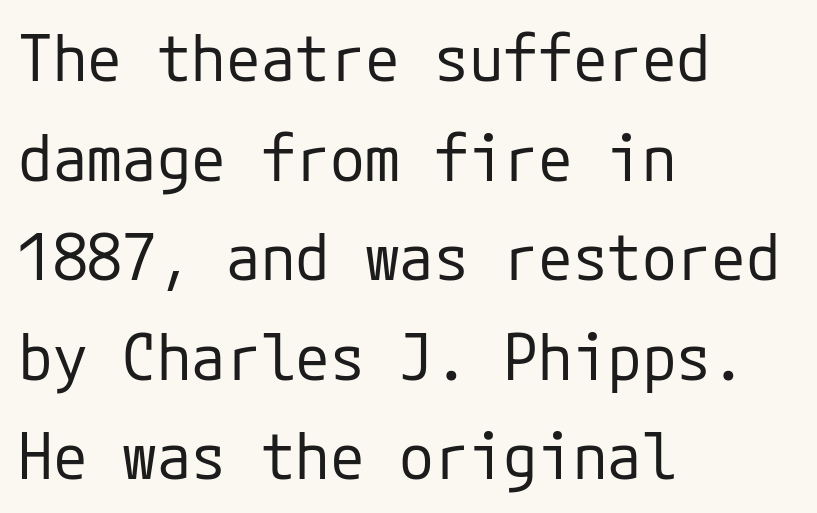
Standard letterfit; no display-style spreading of the glyphs. Italic: no, the glyphs are upright roman. A quiet, ordinary-to-light weight characterises the typeface. Unlike a traditional serif, this face leaves its strokes unadorned. Casual observation: everything's shoved over to the left. The glyphs are unaccompanied by any horizontal stroke below them.
